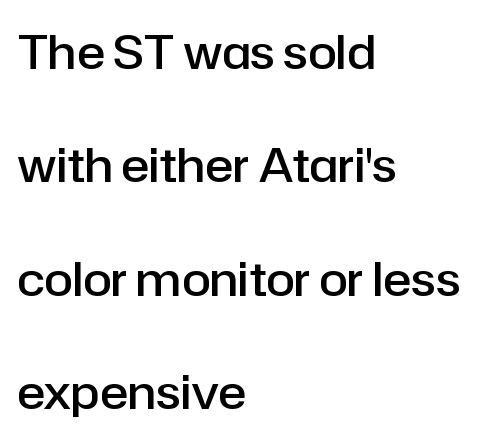
{"serif": "no", "italic": "no", "bold": "semi", "weight": "semibold", "width": "normal", "stroke_contrast": "low", "x_height": "medium", "monospaced": "no", "underline": "no", "align": "left", "line_spacing": "loose", "line_spacing_ratio": 2.41, "letter_spacing": "normal", "letter_spacing_em": 0.0, "glyph_px": 47}
